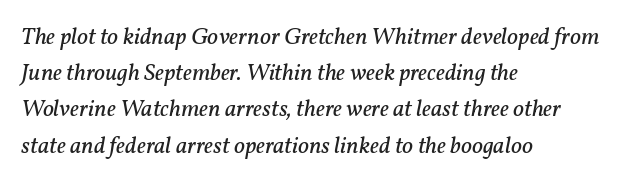
The lines in this sample share a left origin and differ only in where they stop. Glance below the letters and you will spot only blank space. On a weight scale, this lands at 450 or below. The line-height multiplier appears to be the usual default. The rendering keeps characters at their native spacing.
